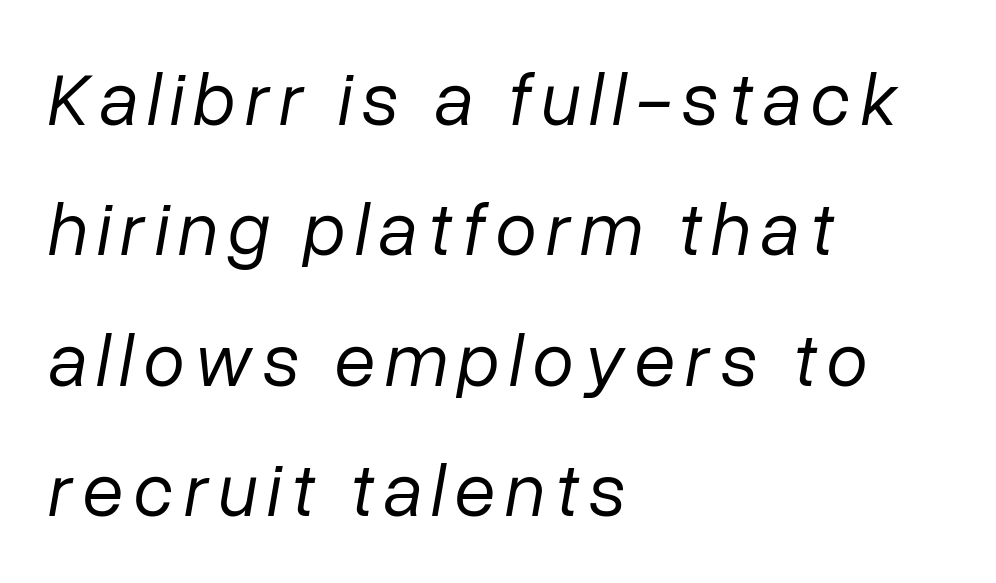
The image shows 75 px regular-weight type, italic (leaning right); set left-aligned, line spacing 1.74x, not underlined; low stroke contrast and a medium x-height.
